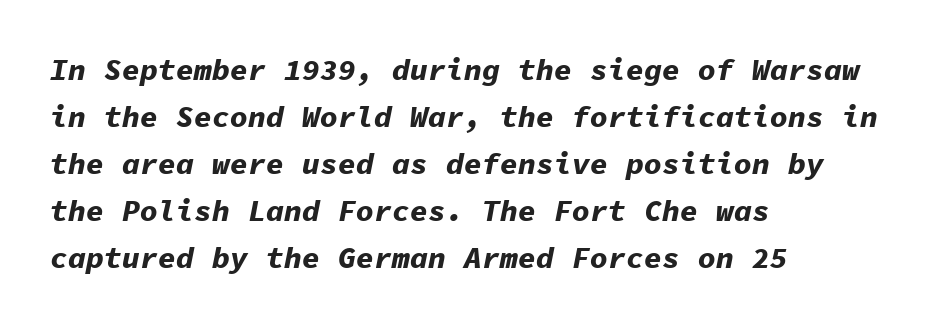
Q: Is the text bold? A: Yes.
Q: Is the text italic (slanted)? A: Yes, it leans right by about 11 degrees.
Q: Is the text underlined? A: No.
Q: How is the paragraph aligned? A: Left-aligned.
Q: Is the spacing between letters normal or unusually wide? A: Normal.
Q: Is the spacing between lines tight, normal or loose? A: Normal.
Q: Width (condensed, normal, or wide)? A: Normal.
Q: Stroke contrast? A: Low.
Q: x-height? A: Medium.
Q: Monospaced? A: Yes.
